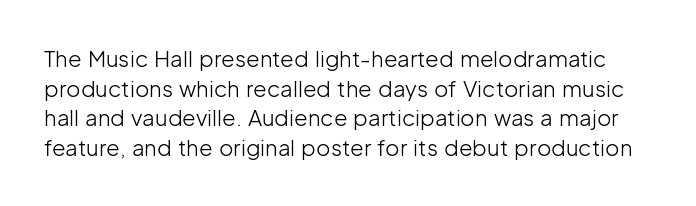
Q: Is the text bold? A: No.
Q: Is the text italic (slanted)? A: No, it is upright.
Q: Is the text underlined? A: No.
Q: Is the spacing between letters normal or unusually wide? A: Normal.
Q: Is the spacing between lines tight, normal or loose? A: Normal.
